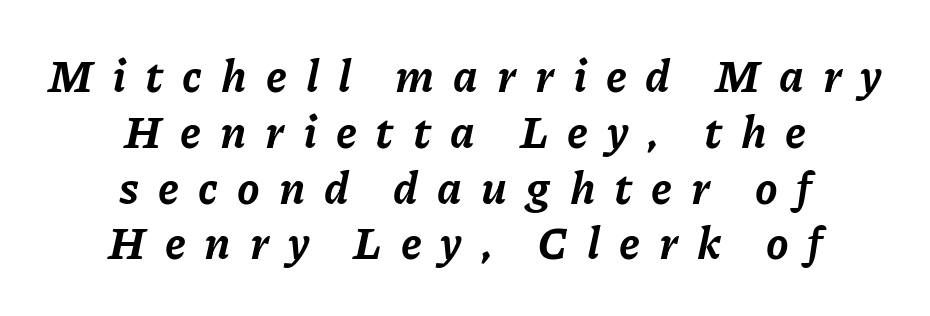
The image shows 45 px bold type, italic (leaning right); set centered, line spacing 1.24x, unusually wide letter spacing (+0.42 em), not underlined; low stroke contrast and a medium x-height.
